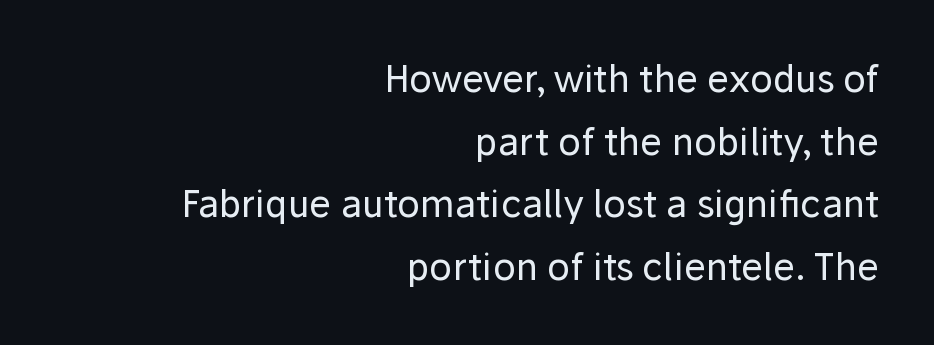
Serifs: no, the terminals of the letterforms are clean. These lines are set flush right with a ragged left edge. Clear beneath every line of the passage. Stem width sits at or under what a default text font uses. Vertical spacing — default. The rendering uses natural spacing where letterforms have individual widths.
